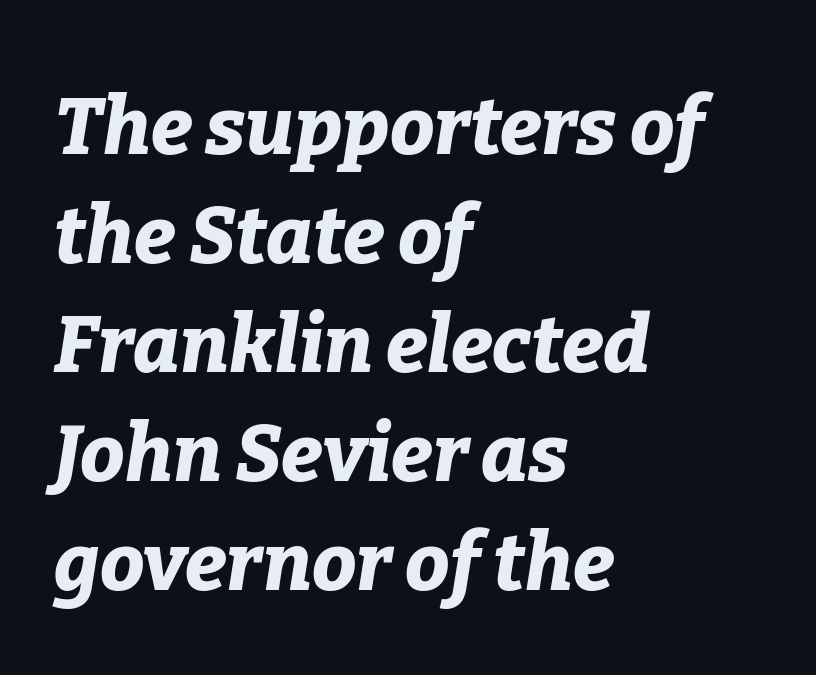
The letters advance in unequal steps, a hallmark of proportional type. Vertical spacing — default. Style check: oblique. Weight check: bold — yes, fully. Nobody drew a line under any word here.
